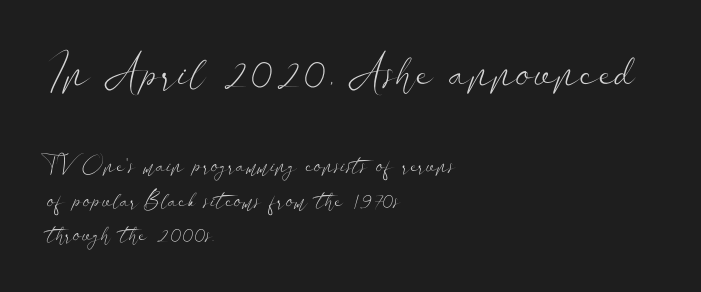
Q: Is the text bold? A: No.
Q: Is the text italic (slanted)? A: Yes.
Q: Is the typeface a serif or a sans-serif typeface? A: Sans-serif.
Q: Is the text underlined? A: No.
Q: How is the paragraph aligned? A: Left-aligned.
Q: Is the spacing between letters normal or unusually wide? A: Normal.
Q: Is the spacing between lines tight, normal or loose? A: Normal.
Q: Which block of text is set in a larger size, the first (top) or the second (bottom)? A: The first (top) one.
Q: Width (condensed, normal, or wide)? A: Wide.
Q: Stroke contrast? A: Low.
Q: x-height? A: Small.
Q: Monospaced? A: No.
